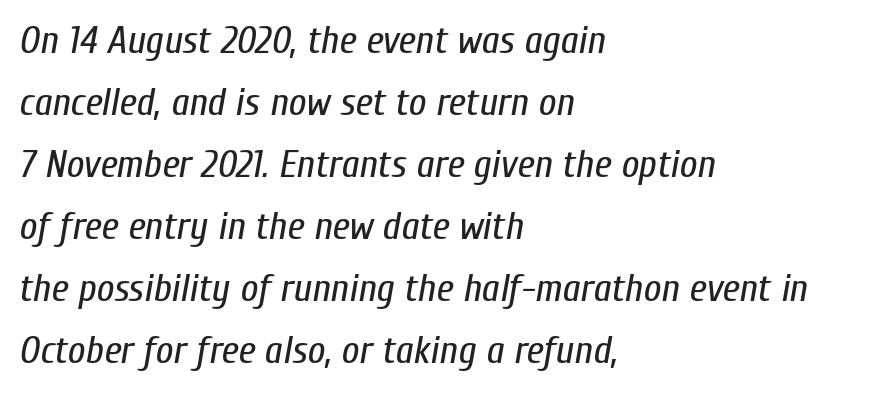
Q: Is the text bold? A: No.
Q: Is the text italic (slanted)? A: Yes, it leans right by about 10 degrees.
Q: Is the text underlined? A: No.
Q: How is the paragraph aligned? A: Left-aligned.
Q: Is the spacing between letters normal or unusually wide? A: Normal.
Q: Is the spacing between lines tight, normal or loose? A: Normal.
Q: Width (condensed, normal, or wide)? A: Condensed.
Q: Stroke contrast? A: Low.
Q: x-height? A: Medium.
Q: Monospaced? A: No.
